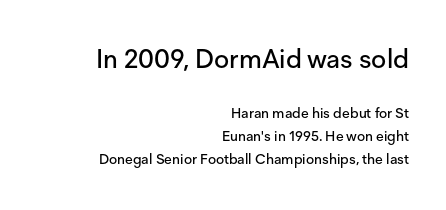
The block sitting higher on the canvas is the one with enlarged characters. The rendering anchors every line to the right-hand side. This block has exactly the height ordinary leading produces. Ascenders rise straight up at ninety degrees.
